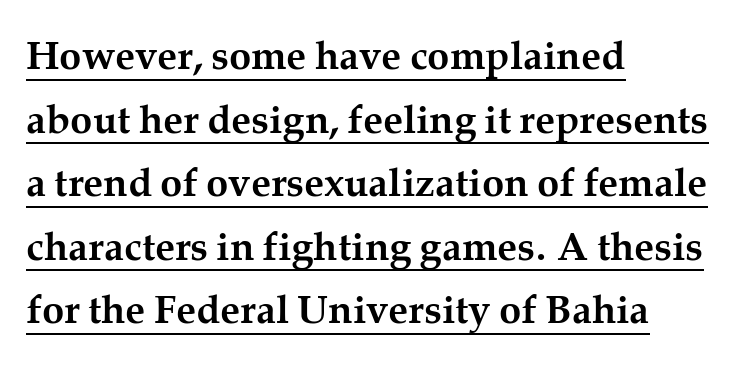
Students, note that the glyphs here touch the page at normal intervals. All the whitespace from short lines collects on the right. Do the letters lean? They stand straight. Underlined type. The rendering shows small feet on the letterforms — a serif design.
